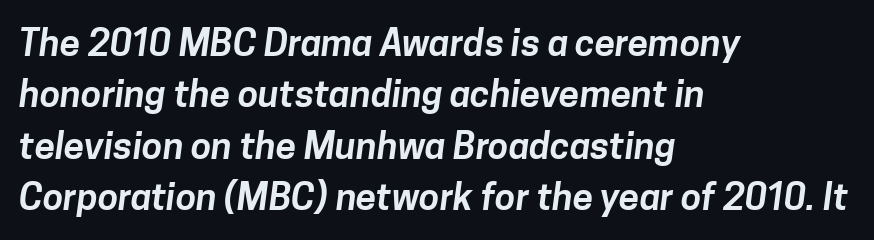
{"serif": "no", "width": "normal", "stroke_contrast": "low", "x_height": "medium", "monospaced": "no", "underline": "no", "align": "left", "line_spacing": "normal", "line_spacing_ratio": 1.39, "letter_spacing": "normal", "letter_spacing_em": 0.0, "glyph_px": 37}
